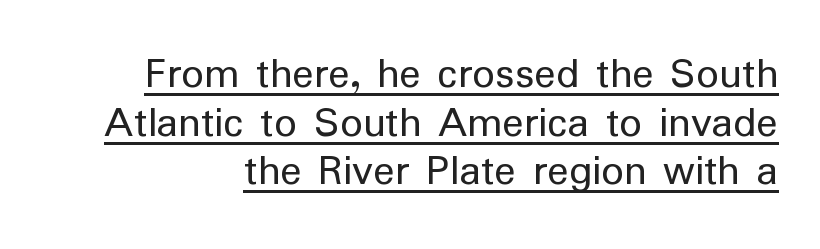
Q: Is the text bold? A: No.
Q: Is the text italic (slanted)? A: No, it is upright.
Q: Is the typeface a serif or a sans-serif typeface? A: Sans-serif.
Q: Is the text underlined? A: Yes.
Q: Is the spacing between letters normal or unusually wide? A: Normal.
Q: Is the spacing between lines tight, normal or loose? A: Tight.
Q: Width (condensed, normal, or wide)? A: Normal.
Q: Stroke contrast? A: Low.
Q: x-height? A: Medium.
Q: Monospaced? A: No.
